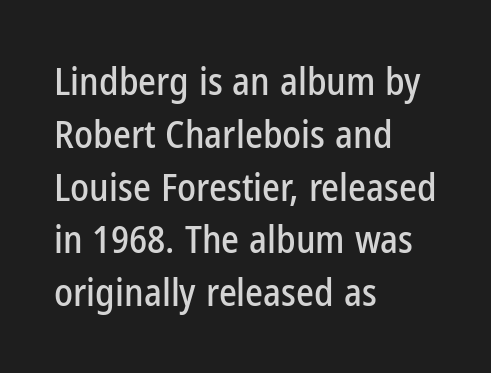
{"serif": "no", "italic": "no", "width": "condensed", "stroke_contrast": "low", "x_height": "medium", "monospaced": "no", "underline": "no", "align": "left", "line_spacing": "normal", "line_spacing_ratio": 1.39, "letter_spacing": "normal", "letter_spacing_em": 0.0, "glyph_px": 38}
